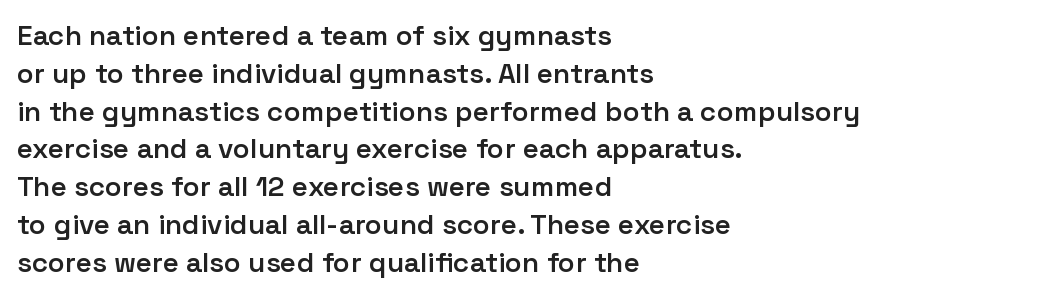
The image shows 28 px semibold sans-serif type, upright; set left-aligned, normal line spacing (1.35x), normal letter spacing, not underlined; low stroke contrast and a medium x-height.
